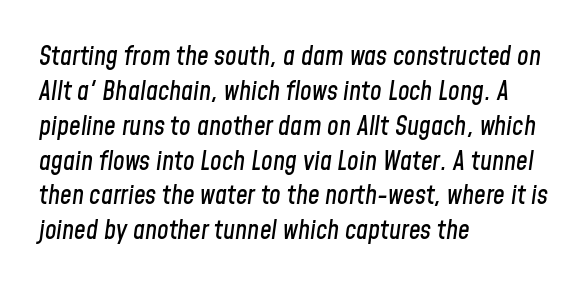
Q: Is the text italic (slanted)? A: Yes, it leans right by about 8 degrees.
Q: Is the text underlined? A: No.
Q: How is the paragraph aligned? A: Left-aligned.
Q: Is the spacing between letters normal or unusually wide? A: Normal.
Q: Is the spacing between lines tight, normal or loose? A: Normal.
